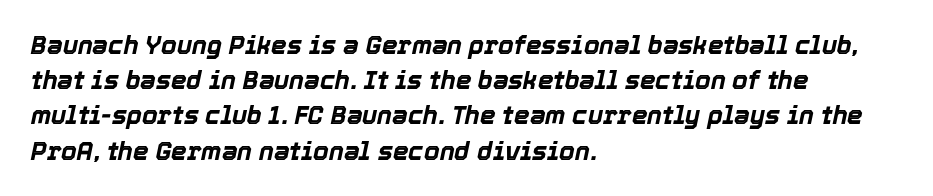
{"italic": "yes", "lean": "right", "slant_degrees": 12, "bold": "yes", "underline": "no", "align": "left", "line_spacing": "normal", "line_spacing_ratio": 1.41, "letter_spacing": "normal", "letter_spacing_em": 0.0, "glyph_px": 25}
